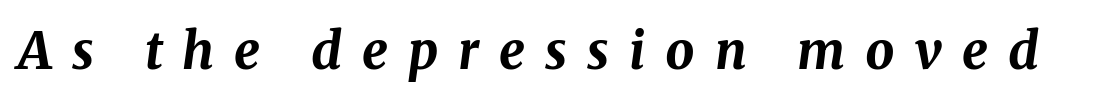
{"italic": "yes", "lean": "right", "slant_degrees": 8, "bold": "yes", "weight": "bold", "width": "normal", "stroke_contrast": "medium", "x_height": "medium", "monospaced": "no", "underline": "no", "letter_spacing": "wide", "letter_spacing_em": 0.39, "glyph_px": 51}
